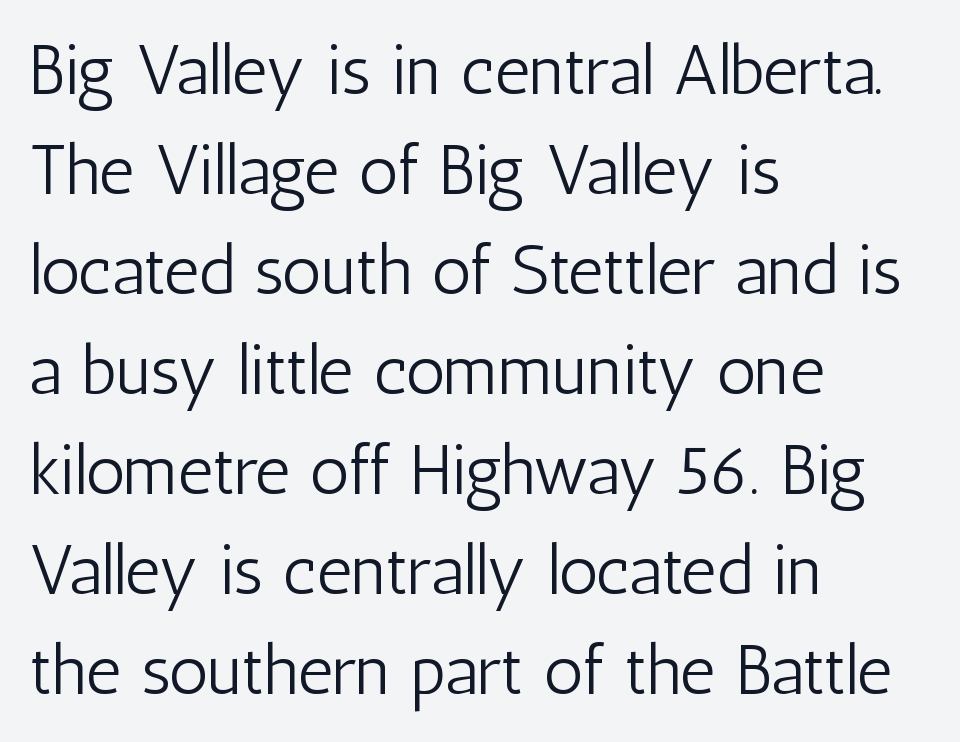
The image shows 69 px light, condensed sans-serif type, upright; set left-aligned, normal line spacing (1.45x), normal letter spacing, not underlined; low stroke contrast and a medium x-height.
